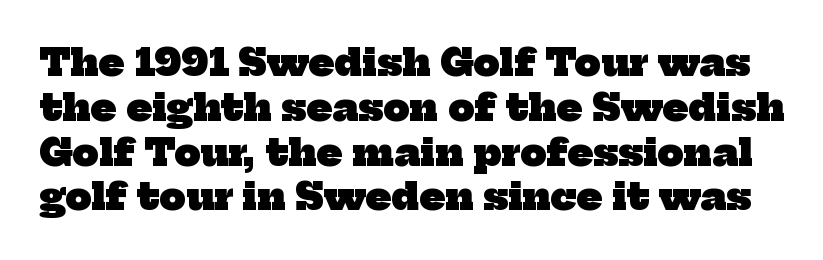
The image shows 37 px heavy serif type; set line spacing 1.21x, normal letter spacing, not underlined; low stroke contrast and a medium x-height.
